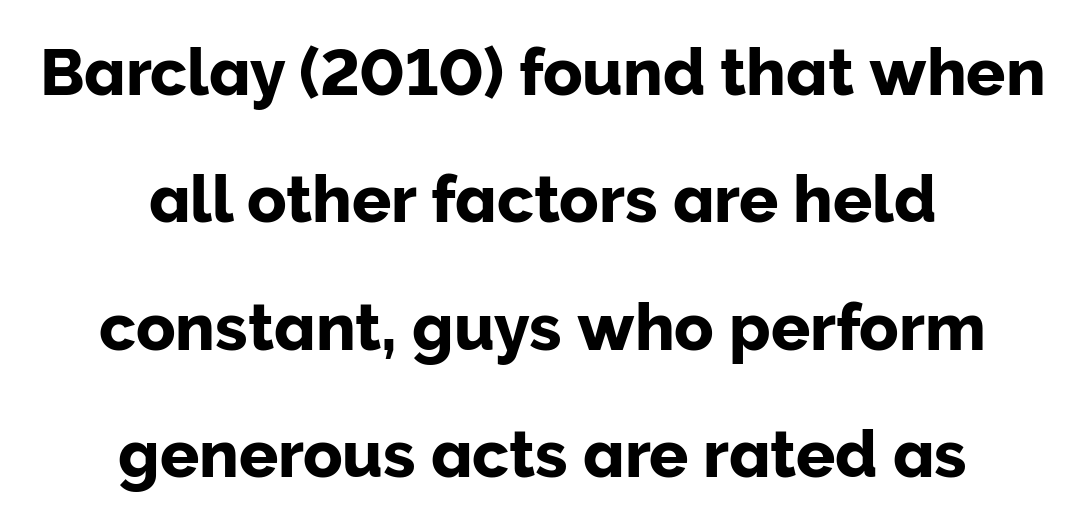
{"serif": "no", "italic": "no", "width": "normal", "stroke_contrast": "low", "x_height": "medium", "monospaced": "no", "underline": "no", "align": "center", "line_spacing": "loose", "line_spacing_ratio": 1.96, "letter_spacing": "normal", "letter_spacing_em": 0.0, "glyph_px": 65}
